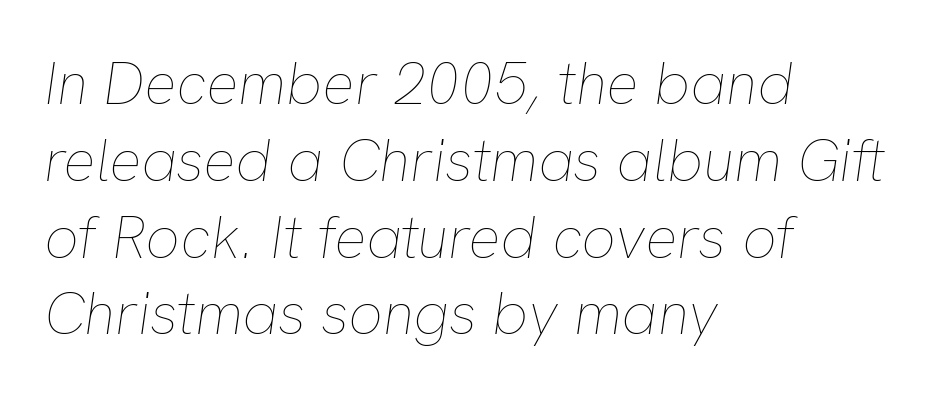
Students, note that the glyphs here touch the page at normal intervals. Slant detected: the letters are inclined. A bare baseline throughout the passage. How would I describe the line gaps? Plain and ordinary. No heavy texture on the line: the type isn't bold.
